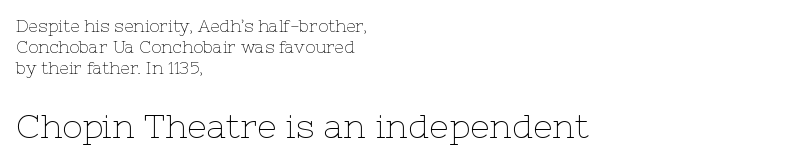
The image shows 34 px thin serif type, upright; set left-aligned, line spacing 1.24x, normal letter spacing, not underlined; the second (bottom) block is 2.0x larger; low stroke contrast and a medium x-height.
